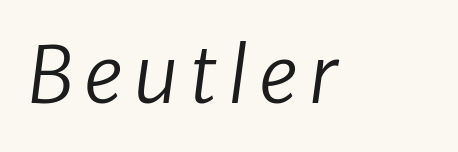
Q: Is the text bold? A: No.
Q: Is the typeface a serif or a sans-serif typeface? A: Sans-serif.
Q: Is the text underlined? A: No.
Q: Width (condensed, normal, or wide)? A: Normal.
Q: Stroke contrast? A: Low.
Q: x-height? A: Medium.
Q: Monospaced? A: No.
